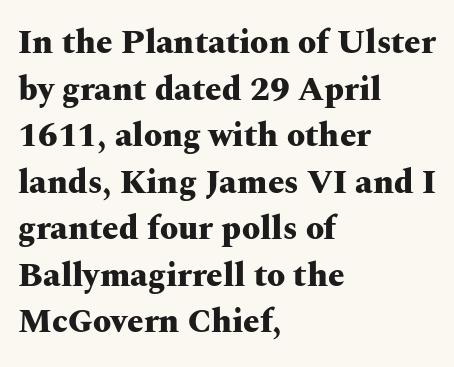
The passage shown is typed in a proportional face where columns would drift. The axis of the letterforms is exactly vertical. The passage is arranged the way most books set body copy — flush left. Heavy-handed strokes throughout: this text is bold.
